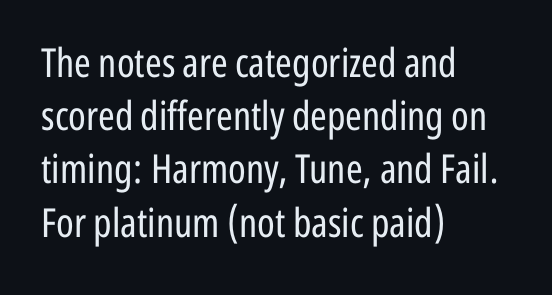
The image shows 40 px regular-weight, condensed sans-serif type, upright; set left-aligned, normal line spacing (1.33x), normal letter spacing, not underlined; low stroke contrast and a medium x-height.
